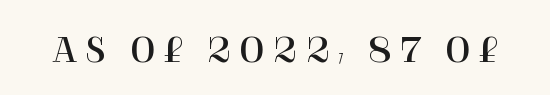
{"serif": "yes", "italic": "no", "width": "normal", "stroke_contrast": "high", "x_height": "large", "monospaced": "no", "underline": "no", "glyph_px": 33}
